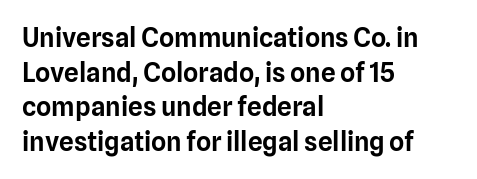
Q: Is the text italic (slanted)? A: No, it is upright.
Q: Is the text underlined? A: No.
Q: How is the paragraph aligned? A: Left-aligned.
Q: Is the spacing between letters normal or unusually wide? A: Normal.
Q: Is the spacing between lines tight, normal or loose? A: Normal.
